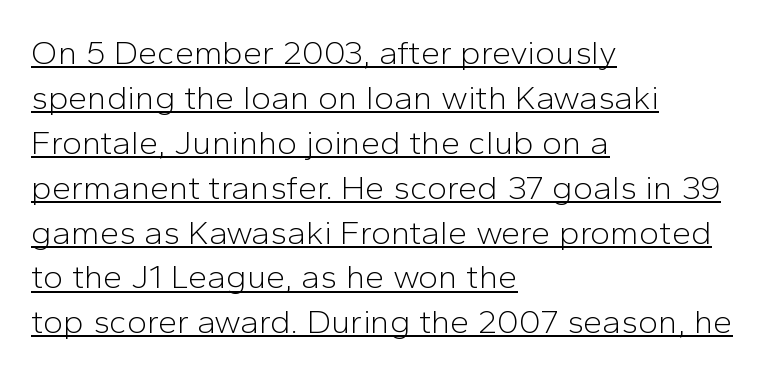
{"serif": "no", "italic": "no", "bold": "no", "weight": "light", "width": "normal", "stroke_contrast": "low", "x_height": "medium", "monospaced": "no", "underline": "yes", "align": "left", "line_spacing": "normal", "line_spacing_ratio": 1.32, "letter_spacing": "normal", "letter_spacing_em": 0.0, "glyph_px": 34}
